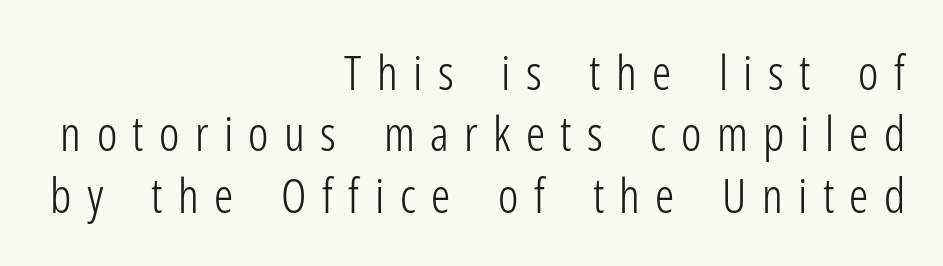
Caption: expanded tracking, letters set apart. Descender tails drop into unmarked territory. Regular leading. Do the characters align in a grid? No, the font is proportional.
